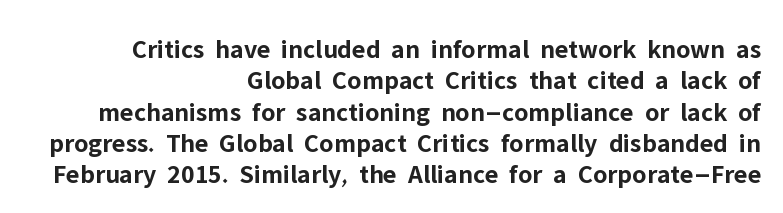
The image shows 27 px bold type, upright; set right-aligned, line spacing 1.16x, normal letter spacing, not underlined.
